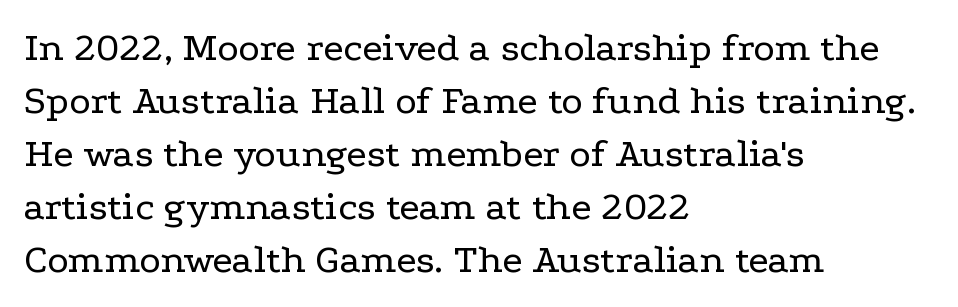
The image shows 41 px regular-weight, wide serif type, upright; set left-aligned, normal line spacing (1.29x), normal letter spacing, not underlined; low stroke contrast and a medium x-height.
